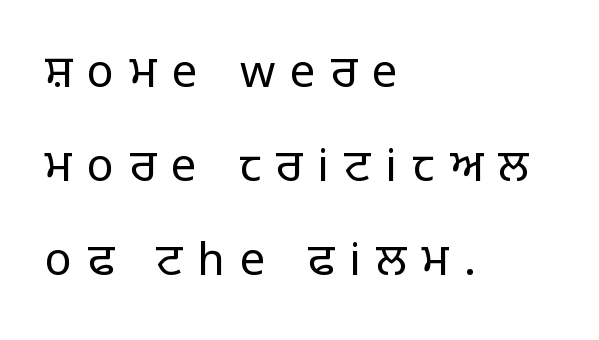
The image shows 45 px light sans-serif type, upright; set left-aligned, loose line spacing (2.09x), unusually wide letter spacing (+0.34 em), not underlined; low stroke contrast and a large x-height.
